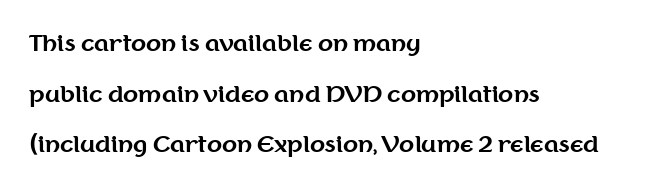
Q: Is the text bold? A: Yes.
Q: Is the text italic (slanted)? A: No, it is upright.
Q: Is the text underlined? A: No.
Q: How is the paragraph aligned? A: Left-aligned.
Q: Is the spacing between letters normal or unusually wide? A: Normal.
Q: Is the spacing between lines tight, normal or loose? A: Loose.
